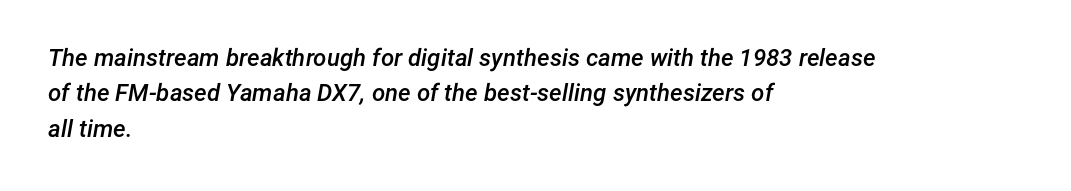
The image shows 24 px text type, italic (leaning right); set left-aligned, normal line spacing (1.47x), normal letter spacing, not underlined.
